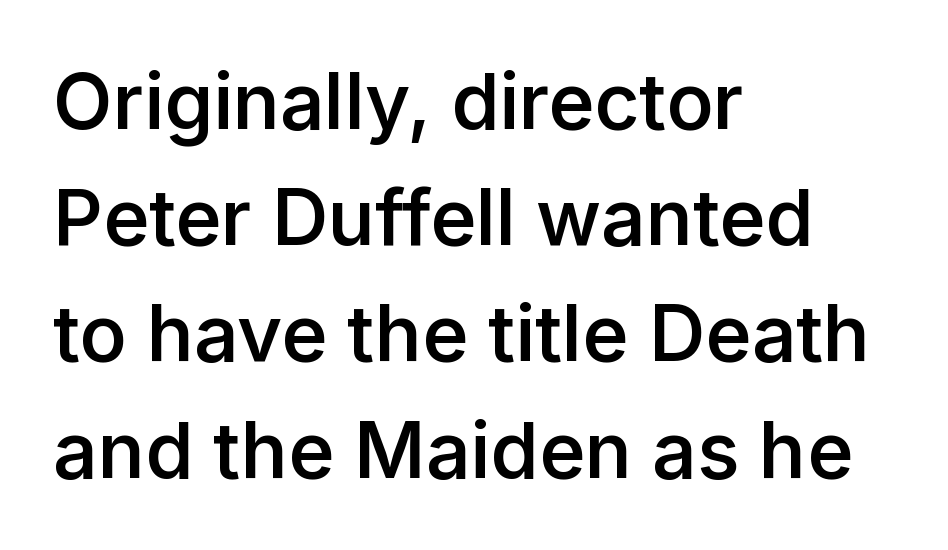
{"serif": "no", "italic": "no", "bold": "semi", "weight": "semibold", "width": "normal", "stroke_contrast": "low", "x_height": "medium", "monospaced": "no", "underline": "no", "align": "left", "line_spacing": "normal", "line_spacing_ratio": 1.49, "letter_spacing": "normal", "letter_spacing_em": 0.0, "glyph_px": 78}
